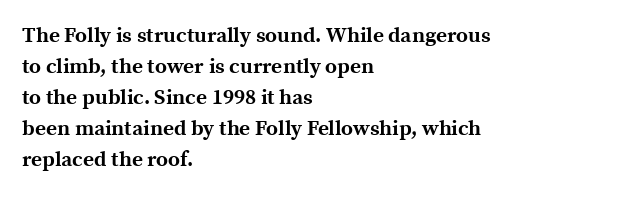
The image shows 21 px bold type, upright; set left-aligned, normal line spacing (1.48x), normal letter spacing, not underlined.
